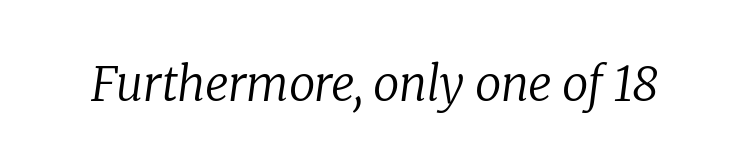
The image shows 47 px regular-weight serif type, italic (leaning right); set normal letter spacing, not underlined; low stroke contrast and a medium x-height.
